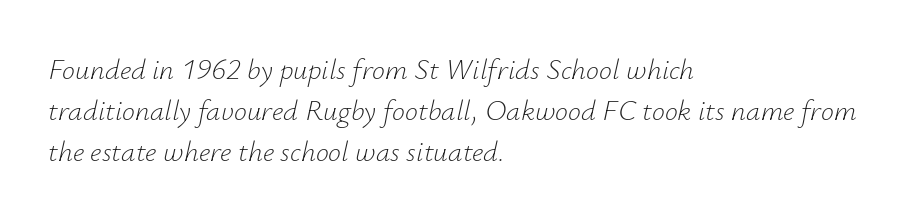
{"italic": "yes", "lean": "right", "slant_degrees": 12, "bold": "no", "weight": "light", "width": "normal", "stroke_contrast": "low", "x_height": "small", "monospaced": "no", "underline": "no", "align": "left", "line_spacing": "normal", "line_spacing_ratio": 1.41, "letter_spacing": "normal", "letter_spacing_em": 0.0, "glyph_px": 29}
